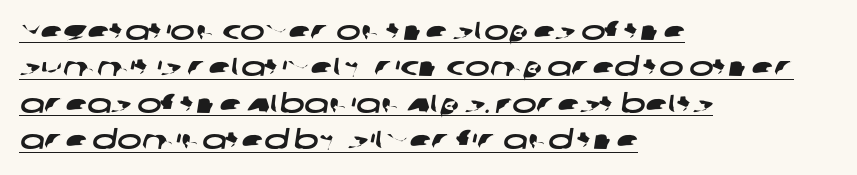
Q: Is the text underlined? A: Yes.
Q: How is the paragraph aligned? A: Left-aligned.
Q: Is the spacing between letters normal or unusually wide? A: Normal.
Q: Is the spacing between lines tight, normal or loose? A: Normal.
